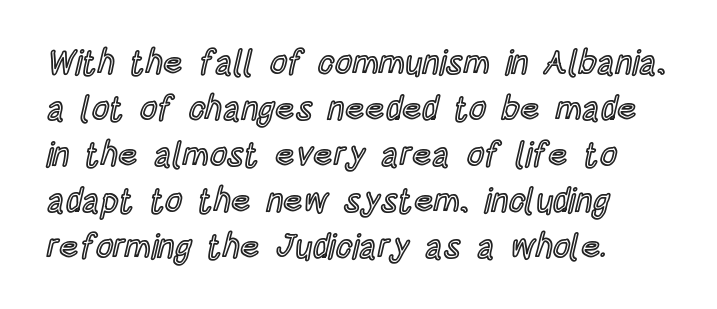
Q: Is the text italic (slanted)? A: Yes.
Q: Is the text underlined? A: No.
Q: How is the paragraph aligned? A: Left-aligned.
Q: Is the spacing between letters normal or unusually wide? A: Normal.
Q: Is the spacing between lines tight, normal or loose? A: Normal.
Q: Width (condensed, normal, or wide)? A: Condensed.
Q: x-height? A: Large.
Q: Monospaced? A: No.
